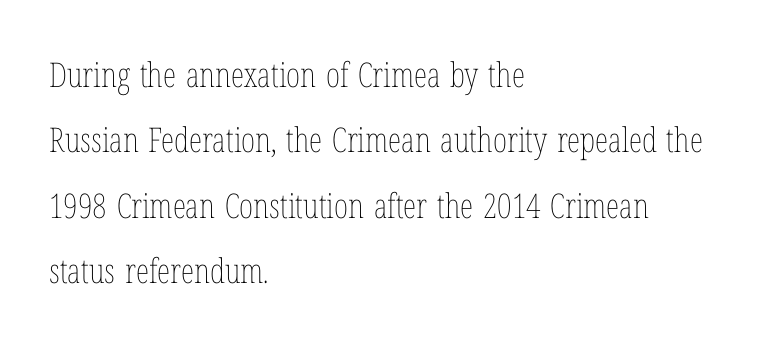
Each stroke keeps to a modest, everyday thickness or less. Just letters on the line, the space beneath them empty. Nothing unusual about the tracking: characters are spaced as the font intends. Character widths vary here, with narrow letters taking less room than wide ones. The type sits square on the baseline with zero lean.
